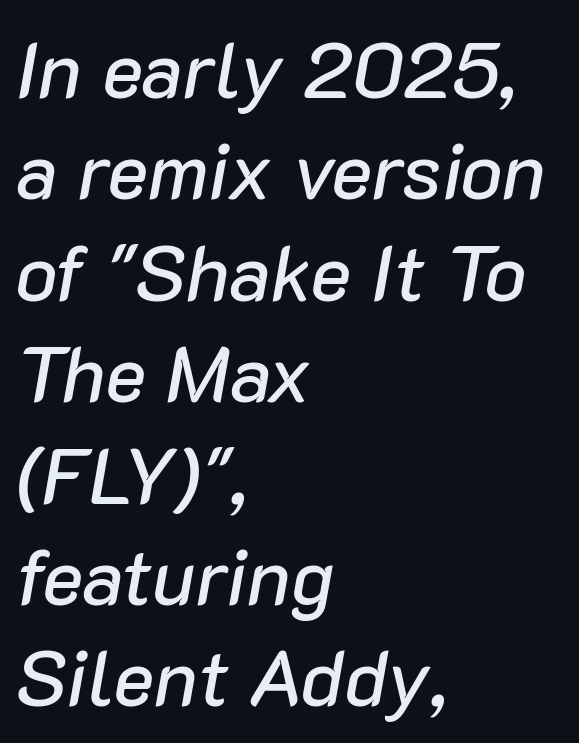
Q: Is the text italic (slanted)? A: Yes, it leans right by about 10 degrees.
Q: Is the text underlined? A: No.
Q: How is the paragraph aligned? A: Left-aligned.
Q: Is the spacing between letters normal or unusually wide? A: Normal.
Q: Is the spacing between lines tight, normal or loose? A: Normal.
Q: Width (condensed, normal, or wide)? A: Normal.
Q: Stroke contrast? A: Low.
Q: x-height? A: Medium.
Q: Monospaced? A: No.
